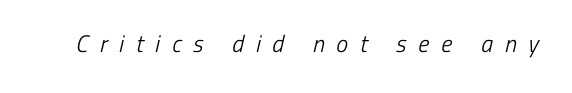
{"bold": "no", "underline": "no", "letter_spacing": "wide", "letter_spacing_em": 0.49, "glyph_px": 24}
